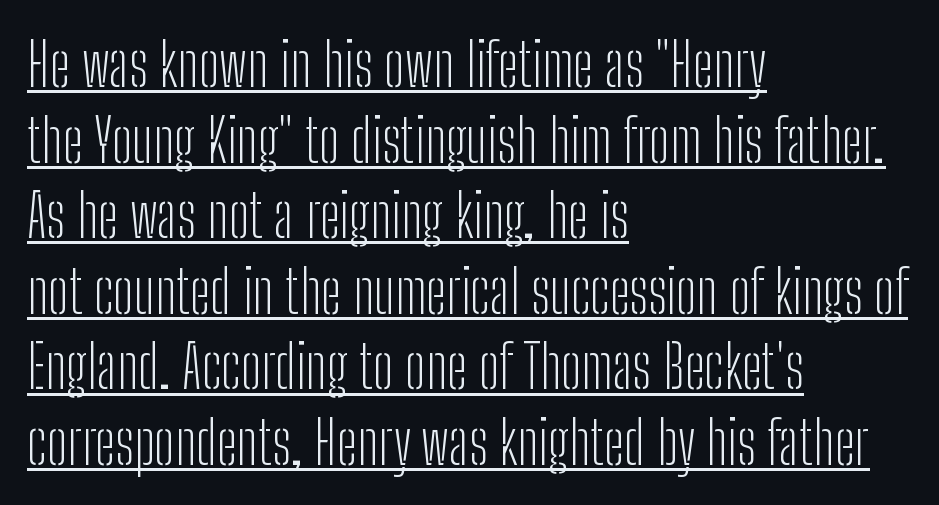
{"serif": "no", "italic": "no", "bold": "no", "weight": "light", "width": "condensed", "stroke_contrast": "low", "x_height": "medium", "monospaced": "no", "underline": "yes", "align": "left", "line_spacing": "normal", "line_spacing_ratio": 1.26, "letter_spacing": "normal", "letter_spacing_em": 0.0, "glyph_px": 60}
